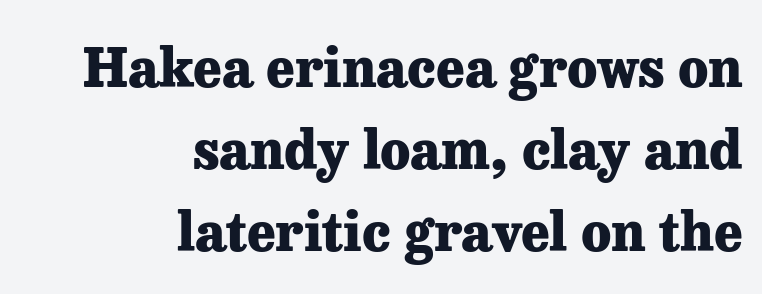
{"serif": "yes", "italic": "no", "bold": "yes", "weight": "heavy", "width": "normal", "stroke_contrast": "low", "x_height": "medium", "monospaced": "no", "underline": "no", "align": "right", "line_spacing": "normal", "line_spacing_ratio": 1.52, "letter_spacing": "normal", "letter_spacing_em": 0.0, "glyph_px": 54}
